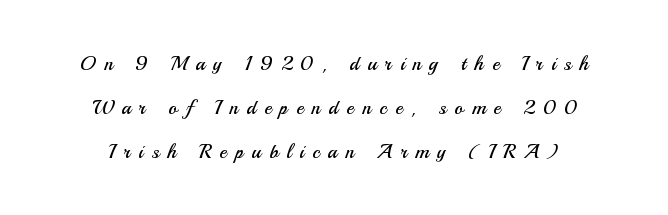
The image shows 20 px text type; set loose line spacing (2.19x), unusually wide letter spacing (+0.42 em), not underlined.
